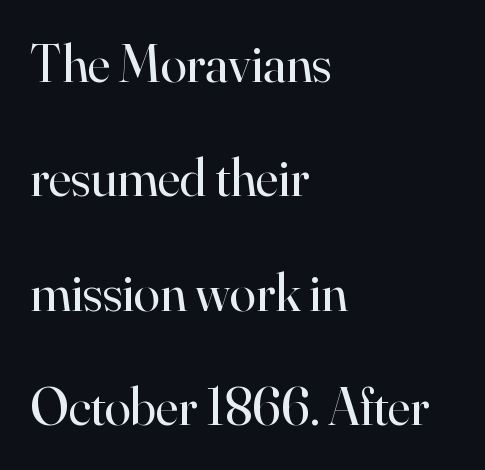
Q: Is the text bold? A: No.
Q: Is the text italic (slanted)? A: No, it is upright.
Q: Is the typeface a serif or a sans-serif typeface? A: Serif.
Q: Is the text underlined? A: No.
Q: How is the paragraph aligned? A: Left-aligned.
Q: Is the spacing between letters normal or unusually wide? A: Normal.
Q: Is the spacing between lines tight, normal or loose? A: Loose.
Q: Width (condensed, normal, or wide)? A: Normal.
Q: Stroke contrast? A: High.
Q: x-height? A: Small.
Q: Monospaced? A: No.
